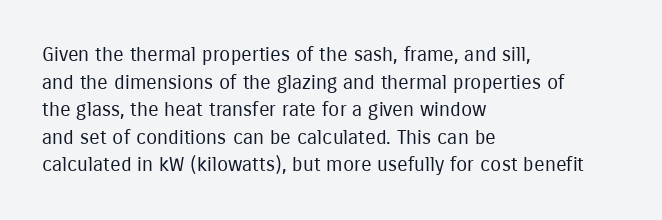
{"italic": "no", "bold": "no", "underline": "no", "align": "left", "line_spacing": "normal", "line_spacing_ratio": 1.38, "letter_spacing": "normal", "letter_spacing_em": 0.0, "glyph_px": 20}
